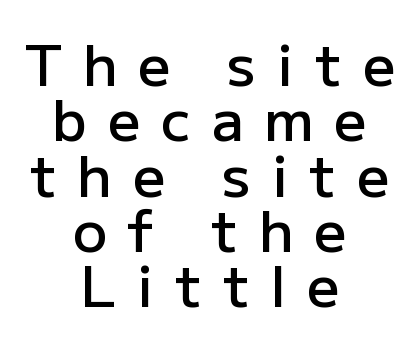
The image shows 57 px semibold sans-serif type, upright; set centered, tight line spacing (0.97x), unusually wide letter spacing (+0.36 em), not underlined; low stroke contrast and a medium x-height.
